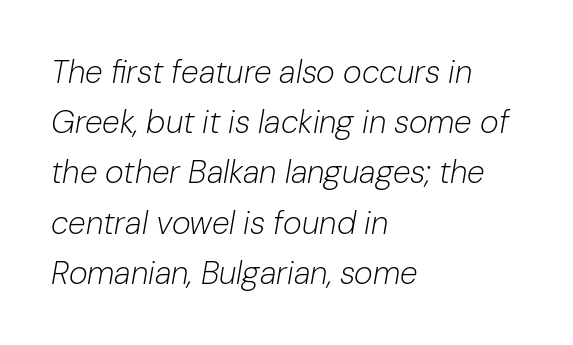
The face looks like a standard text weight, possibly lighter. Alignment: flush left. This sample uses plain, unmodified letter spacing. These lines are rendered in a variable-pitch font. Bare-footed words on every line.
